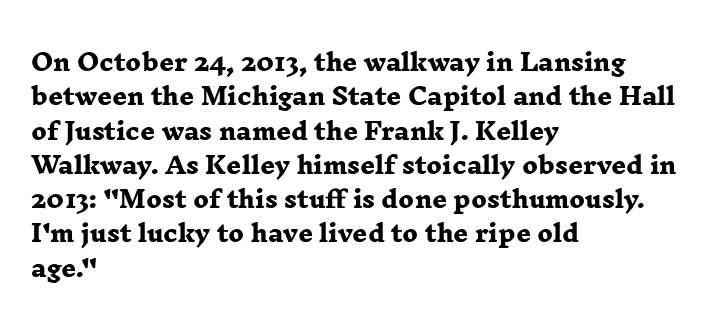
The image shows 23 px bold type; set left-aligned, normal line spacing (1.49x), normal letter spacing, not underlined.
